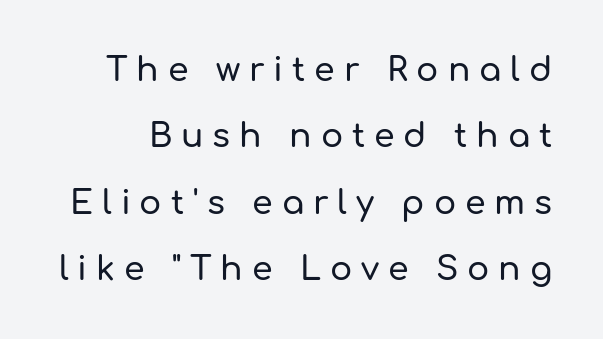
The image shows 33 px sans-serif type, upright; set loose line spacing (2.01x), unusually wide letter spacing (+0.27 em), not underlined; low stroke contrast and a medium x-height.
